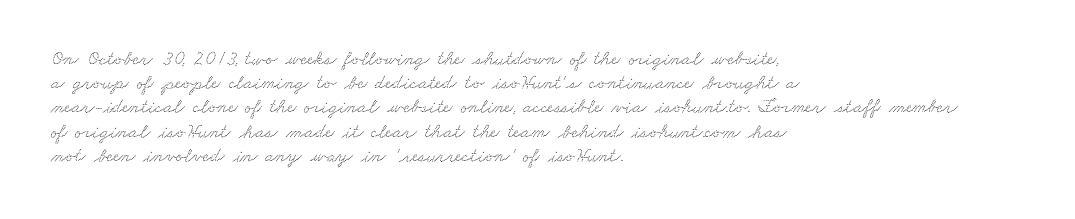
{"underline": "no", "align": "left", "line_spacing_ratio": 1.21, "letter_spacing": "normal", "letter_spacing_em": 0.0, "glyph_px": 20}
